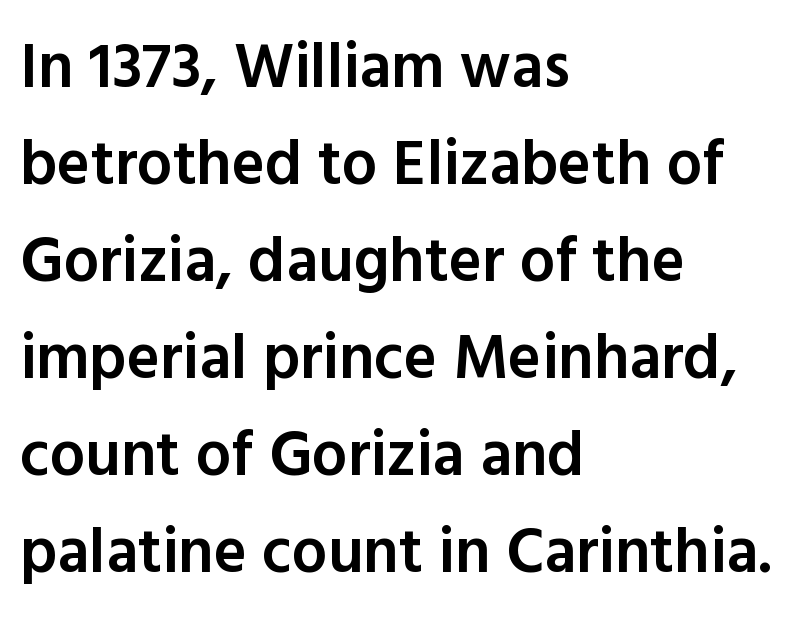
This is sans-serif lettering, the kind often seen on screens and signage. Heft: intermediate — a semibold. Each letter keeps its own natural width here, so spacing adapts to shape. Quick note: not italic, upright. Left-aligned paragraph, ragged on the right.
